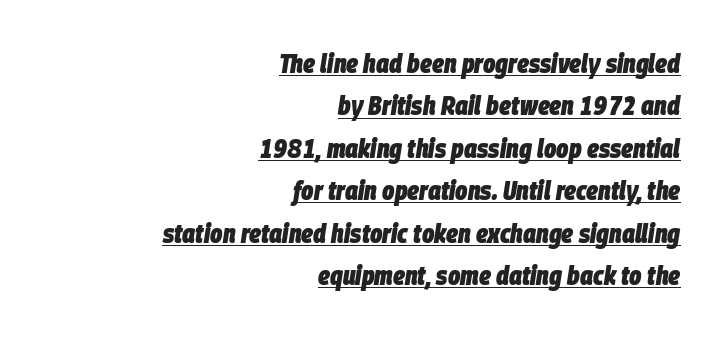
The vertical gap from one line to the next is medium. The text carries the slant typical of an italic or oblique font. A typographer would call this underscored text. Reading down the block, your eye finds every line finishing at a fixed right position.
